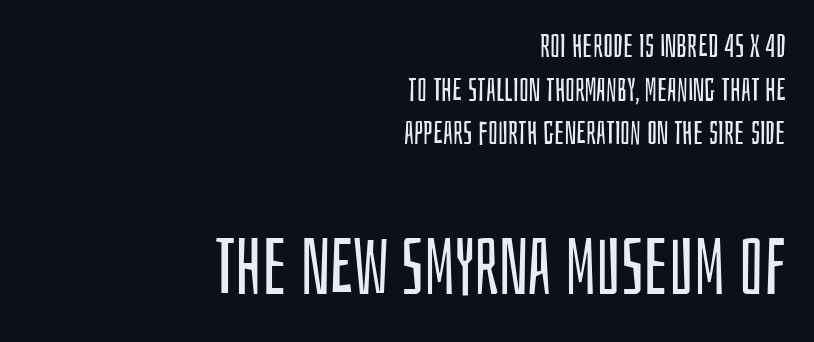
{"serif": "no", "italic": "no", "bold": "no", "weight": "regular", "width": "condensed", "stroke_contrast": "low", "x_height": "large", "monospaced": "no", "underline": "no", "align": "right", "line_spacing": "normal", "line_spacing_ratio": 1.36, "letter_spacing": "normal", "letter_spacing_em": 0.0, "larger_block": "second", "size_ratio": 2.47, "glyph_px": 79}
